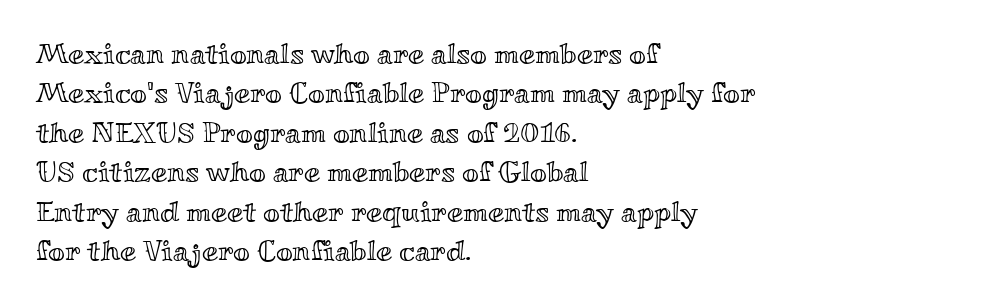
The image shows 29 px wide type, upright; set left-aligned, normal line spacing (1.36x), normal letter spacing, not underlined; a small x-height.
